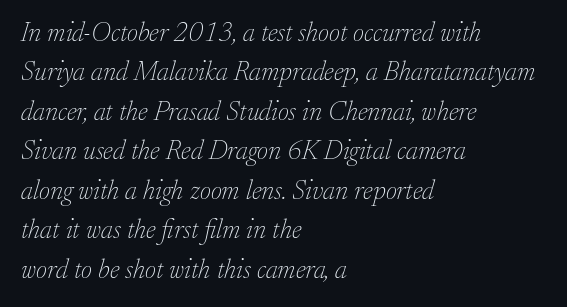
{"italic": "yes", "lean": "right", "slant_degrees": 17, "bold": "no", "underline": "no", "align": "left", "line_spacing": "normal", "line_spacing_ratio": 1.46, "letter_spacing": "normal", "letter_spacing_em": 0.0, "glyph_px": 27}
